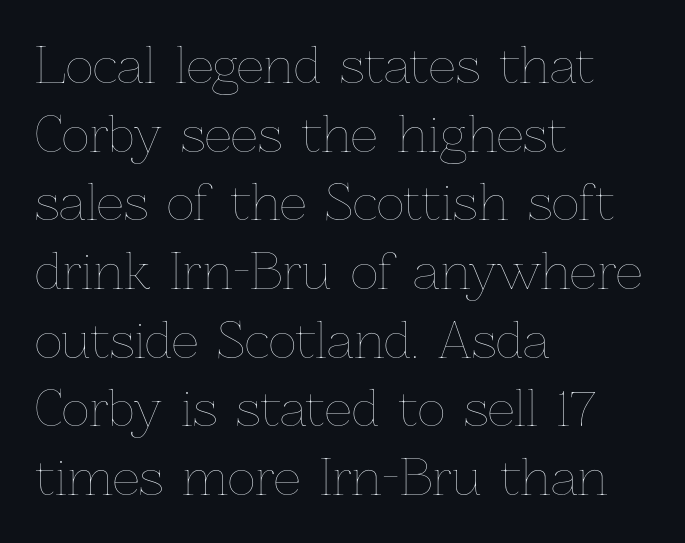
{"italic": "no", "bold": "no", "weight": "thin", "width": "normal", "stroke_contrast": "low", "x_height": "medium", "monospaced": "no", "underline": "no", "align": "left", "line_spacing": "normal", "line_spacing_ratio": 1.43, "letter_spacing": "normal", "letter_spacing_em": 0.0, "glyph_px": 48}
